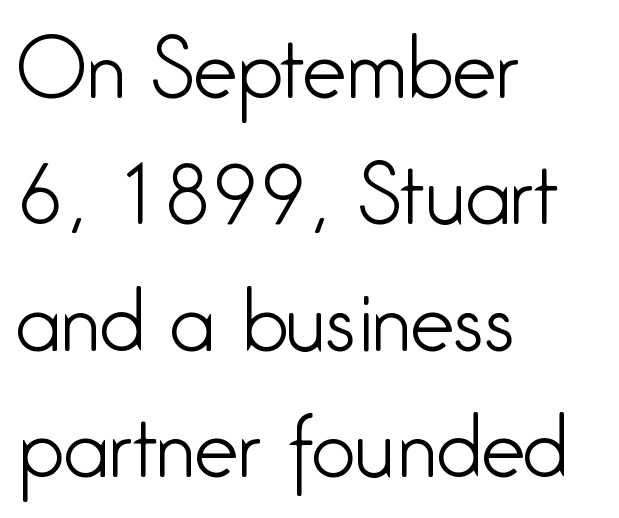
The image shows 79 px light, condensed sans-serif type, upright; set left-aligned, normal line spacing (1.6x), normal letter spacing, not underlined; low stroke contrast and a medium x-height.
